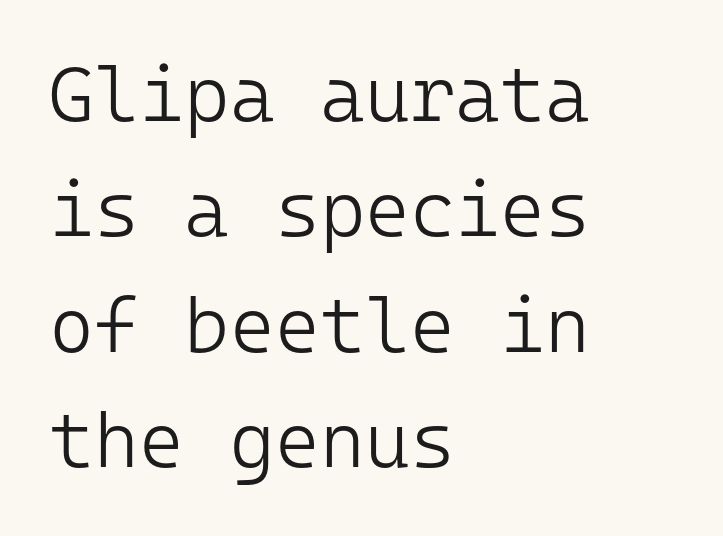
The image shows 77 px light sans-serif type, upright, monospaced; set left-aligned, normal line spacing (1.5x), normal letter spacing, not underlined; low stroke contrast and a medium x-height.
